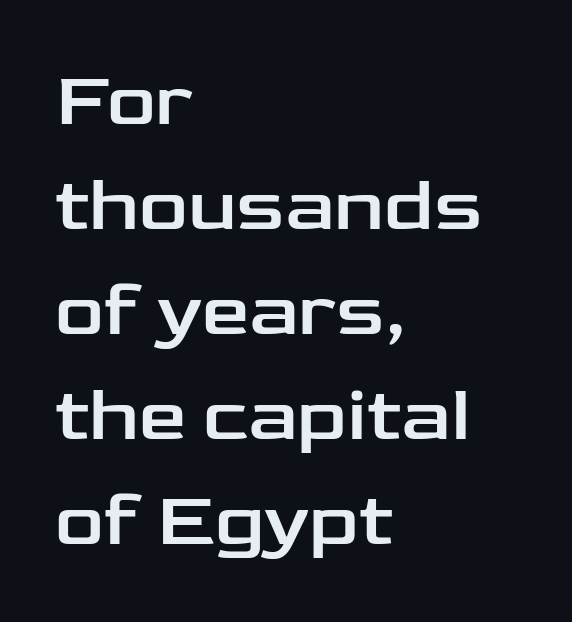
This is the regular roman posture of the typeface. Words float on clear page, feet unadorned. Short and long lines alike share a common starting point at left. Leading: standard. The rendering keeps characters at their native spacing.
